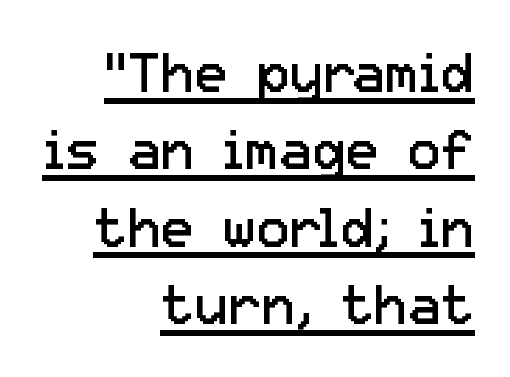
The type sits square on the baseline with zero lean. Nothing heavy about these letters — not bold at all. Characters follow at the spacing the type designer built in. Leading: standard. Here the designer chose a conventional face with non-uniform glyph widths.
